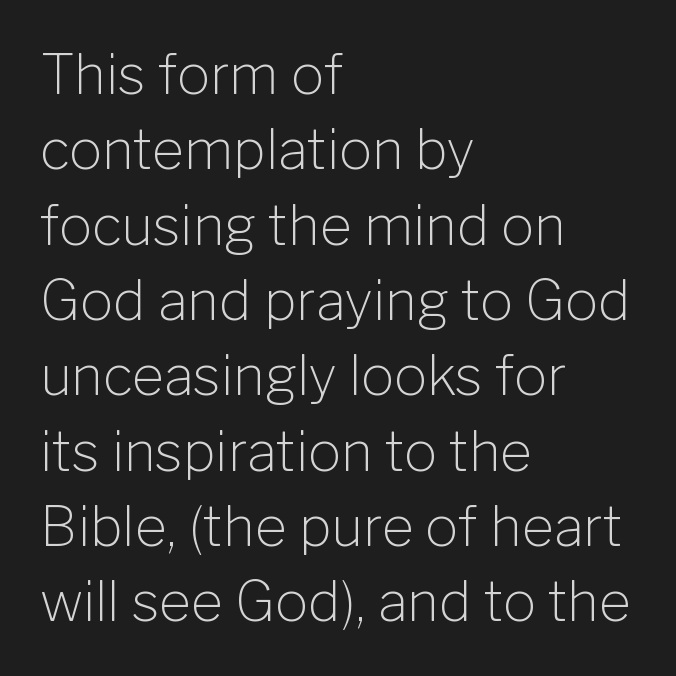
The image shows 55 px light sans-serif type, upright; set left-aligned, normal line spacing (1.37x), normal letter spacing, not underlined; low stroke contrast and a medium x-height.
